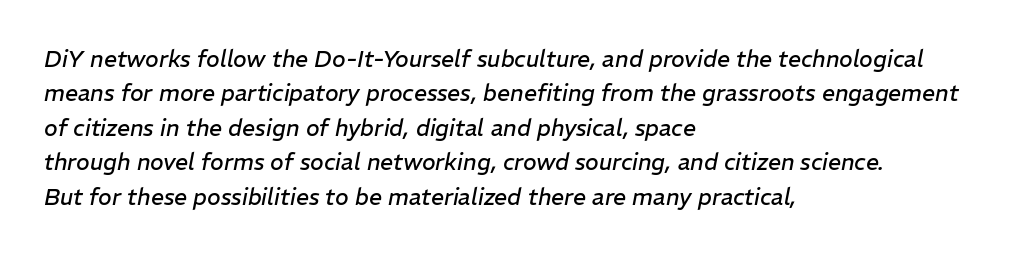
This rendering features lettering with no underline. The whole block is typeset with a tilt. Words appear dense and cohesive because spacing is normal. If you drew a ruler down the left edge, every line would touch it.
